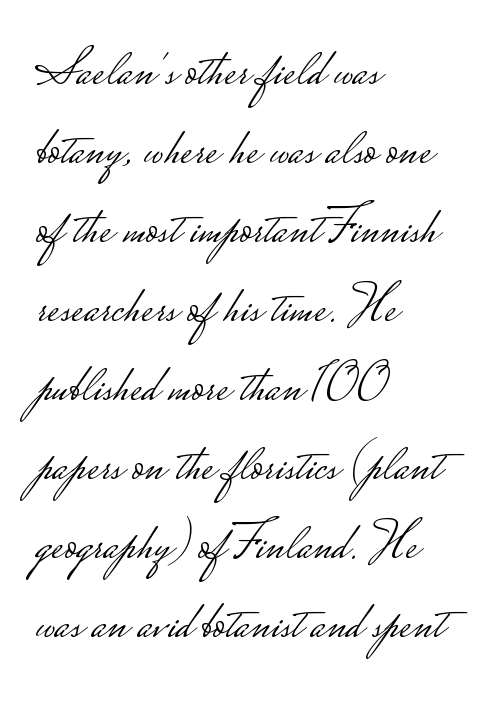
If you drew a ruler down the left edge, every line would touch it. The font is comparable to plain body text, perhaps lighter. The specimen omits any rule beneath the text block's lines.
